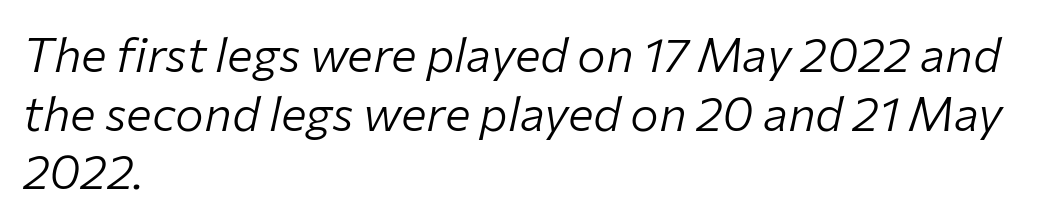
The image shows 48 px light type, italic (leaning right); set left-aligned, line spacing 1.22x, normal letter spacing, not underlined; low stroke contrast and a medium x-height.
